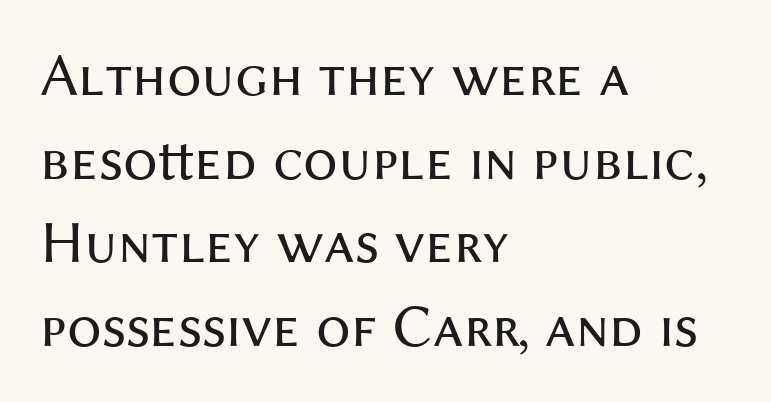
Q: Is the text bold? A: No.
Q: Is the text italic (slanted)? A: No, it is upright.
Q: Is the typeface a serif or a sans-serif typeface? A: Sans-serif.
Q: Is the text underlined? A: No.
Q: How is the paragraph aligned? A: Left-aligned.
Q: Is the spacing between letters normal or unusually wide? A: Normal.
Q: Is the spacing between lines tight, normal or loose? A: Normal.
Q: Width (condensed, normal, or wide)? A: Normal.
Q: Stroke contrast? A: Medium.
Q: x-height? A: Medium.
Q: Monospaced? A: No.
